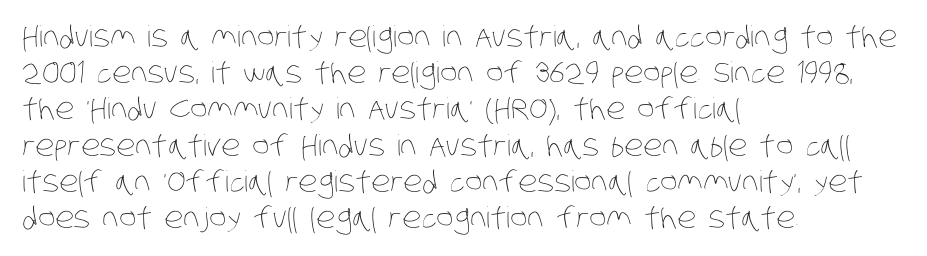
{"bold": "no", "weight": "thin", "width": "condensed", "stroke_contrast": "low", "x_height": "large", "monospaced": "no", "underline": "no", "align": "left", "line_spacing": "normal", "line_spacing_ratio": 1.25, "letter_spacing": "normal", "letter_spacing_em": 0.0, "glyph_px": 29}
